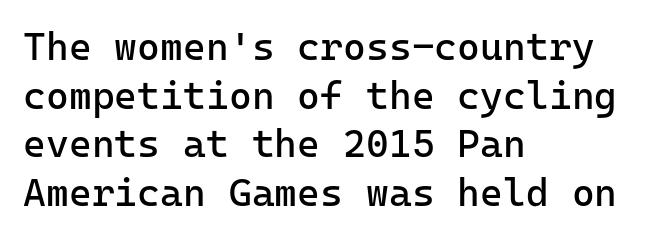
The image shows 39 px regular-weight sans-serif type, upright; set left-aligned, normal line spacing (1.25x), normal letter spacing, not underlined; low stroke contrast and a medium x-height.
